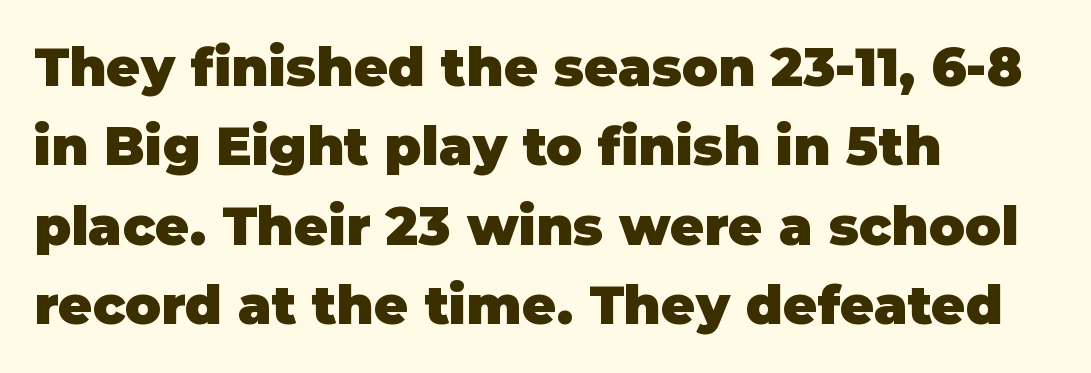
Heavy-handed strokes throughout: this text is bold. The rendering keeps characters at their native spacing. This is roman type, the default non-slanted kind. Notice how the passage keeps a crisp vertical edge on the left only.
